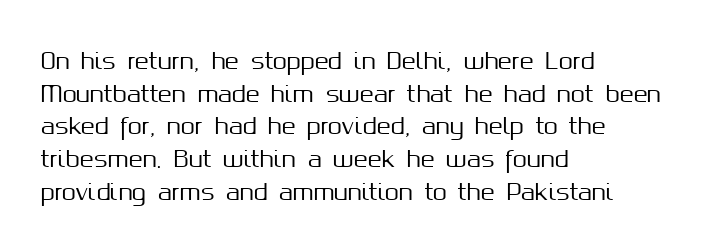
All the whitespace from short lines collects on the right. Standard letterfit; no display-style spreading of the glyphs. The area under the type is left untouched. Characters remain perfectly vertical along every line. If you measured baseline to baseline, you'd find a middling distance.
